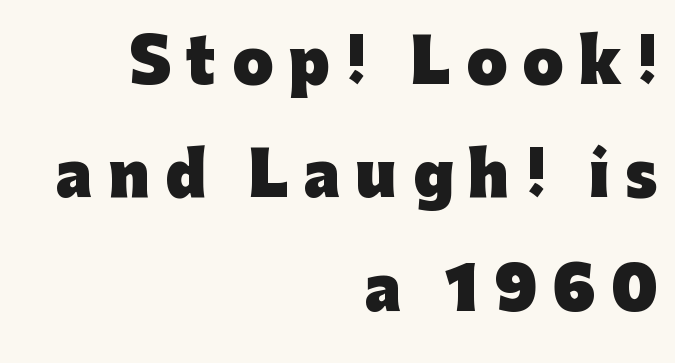
The image shows 59 px heavy sans-serif type, upright; set right-aligned, loose line spacing (1.92x), unusually wide letter spacing (+0.26 em), not underlined; low stroke contrast and a medium x-height.
